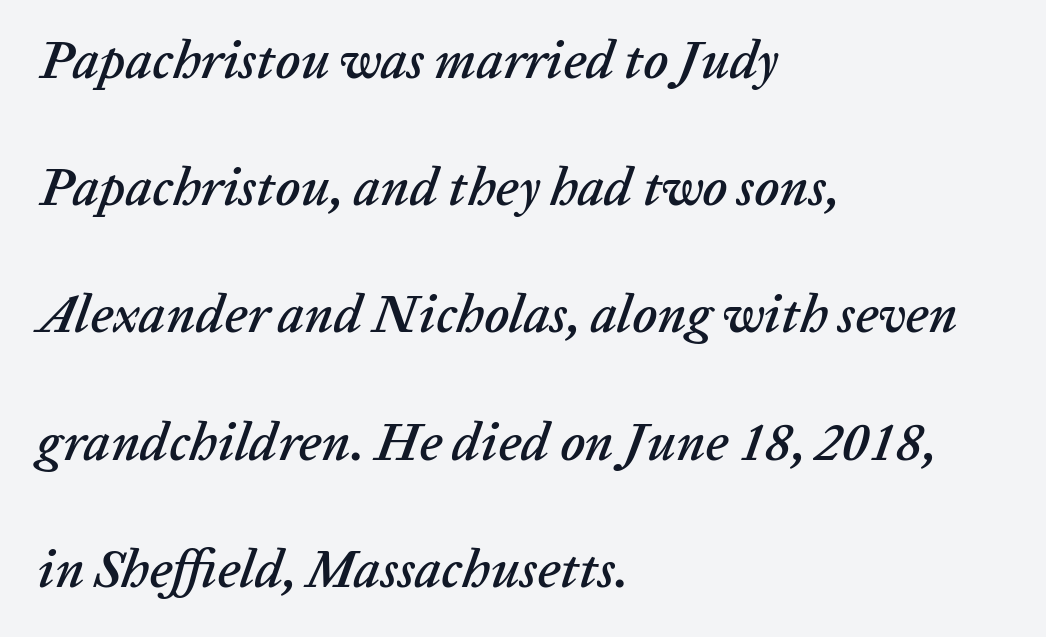
In terms of letterspacing, this is plain default setting. Layout note: lines flush left. Anything drawn beneath the words? Only blank space. A typesetter would call this proportional, since set widths differ per character. Is there much room between lines? Yes — plenty of vertical air separates them. When letters slant like this, we call the style italic.
